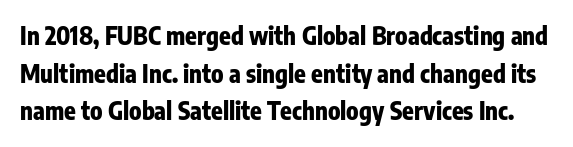
The image shows 24 px bold type, upright; set normal line spacing (1.57x), normal letter spacing, not underlined.
